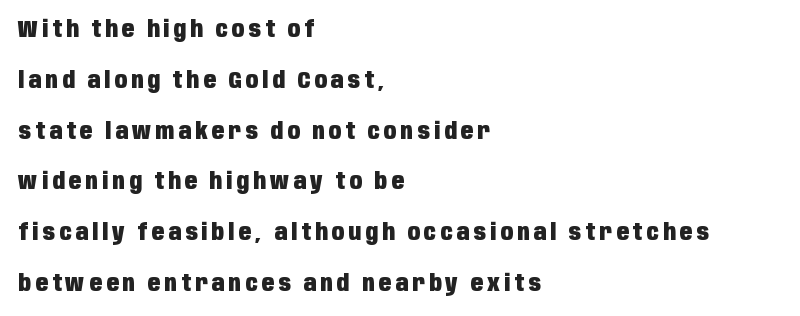
Q: Is the text bold? A: Yes.
Q: Is the text italic (slanted)? A: No, it is upright.
Q: Is the text underlined? A: No.
Q: How is the paragraph aligned? A: Left-aligned.
Q: Is the spacing between lines tight, normal or loose? A: Loose.
